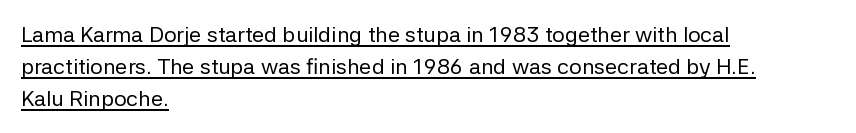
The image shows 22 px text type, upright; set left-aligned, normal line spacing (1.45x), normal letter spacing, underlined.
